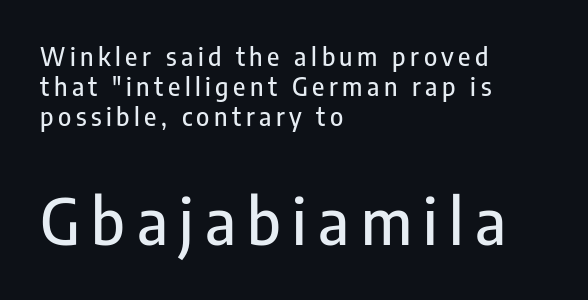
The more generous point size was reserved for the lower chunk. Character widths vary here, with narrow letters taking less room than wide ones. Check under the words: just untouched page. Letterform terminals end flat and unadorned throughout the passage. The lettering stays uniformly vertical, giving the passage a roman look. Teacher's note: observe the even left margin — that is flush-left alignment.
